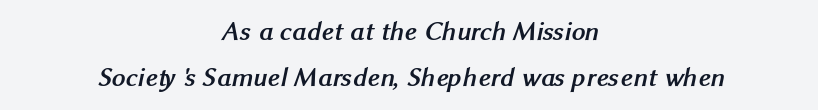
Q: Is the text bold? A: Yes.
Q: Is the text underlined? A: No.
Q: How is the paragraph aligned? A: Centered.
Q: Is the spacing between letters normal or unusually wide? A: Normal.
Q: Is the spacing between lines tight, normal or loose? A: Normal.
